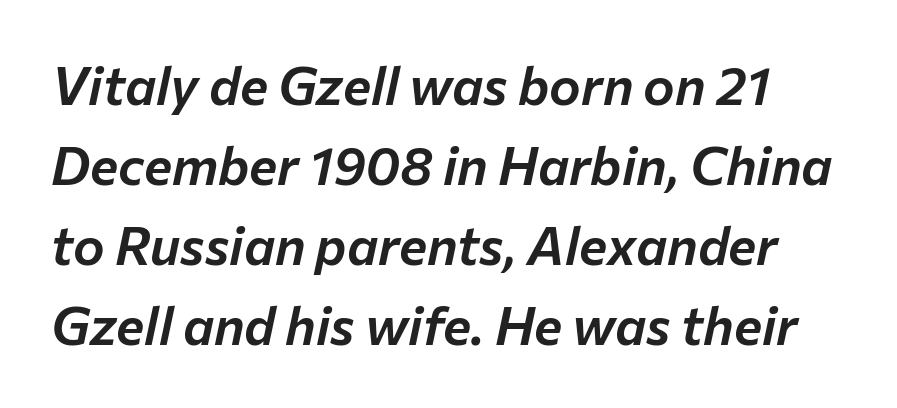
{"italic": "yes", "lean": "right", "slant_degrees": 12, "width": "normal", "stroke_contrast": "low", "x_height": "medium", "monospaced": "no", "underline": "no", "line_spacing": "normal", "line_spacing_ratio": 1.51, "letter_spacing": "normal", "letter_spacing_em": 0.0, "glyph_px": 53}
